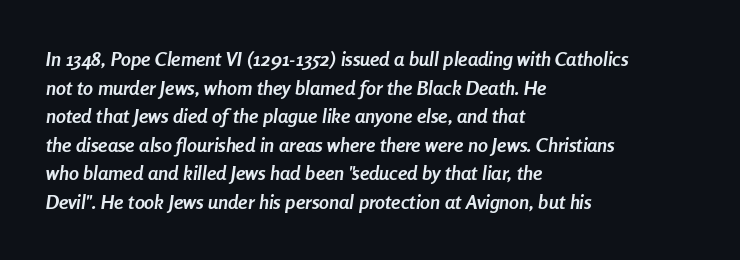
Letters rest on an invisible, unmarked baseline. This rendering leaves character spacing at its baseline value. Weight check: bold — yes, fully. Does the lettering tilt? It does — this is italic. The passage is arranged the way most books set body copy — flush left.
